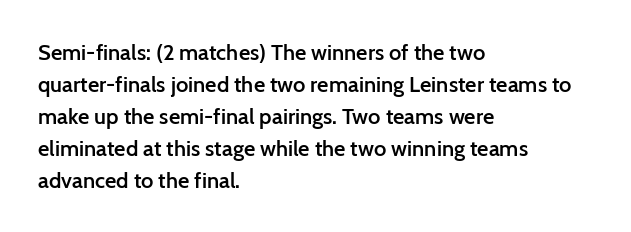
The image shows 22 px text type, upright; set left-aligned, normal line spacing (1.45x), normal letter spacing, not underlined.
